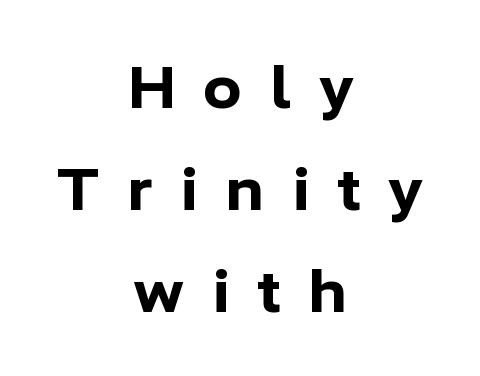
Unlike italic type, these characters show no tilt at all. Teacher's note: observe the equal gaps on both sides — that is centered alignment. Underline: absent. Examine the stroke ends and you'll find no serifs. Typographic density is high because the face is bold.
